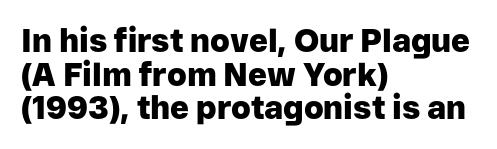
Is this a fixed-width face? No — the glyphs have proportional, varying widths. Tracking value appears to be zero — textbook default spacing. Rule under the text: the space is simply empty. The passage shown is typeset with a sans-serif family.
